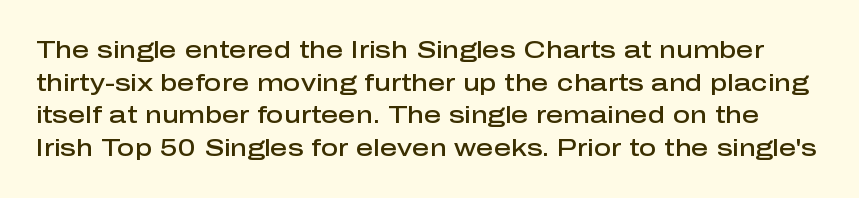
You could call the tracking neutral — neither tight nor loose. Decoration check: the copy has no underline. Is the type bold? Partly — it's a semibold, heavier than regular but not fully bold. No italicization has been applied; the sample stays upright. A normal amount of white space separates one row of letters from the next.
